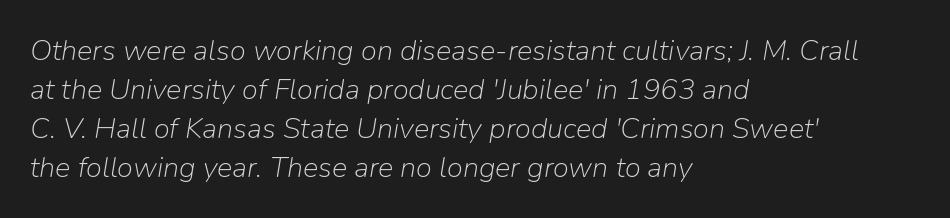
{"italic": "yes", "lean": "right", "slant_degrees": 9, "bold": "no", "weight": "light", "width": "normal", "stroke_contrast": "low", "x_height": "medium", "monospaced": "no", "underline": "no", "align": "left", "line_spacing": "normal", "line_spacing_ratio": 1.34, "letter_spacing": "normal", "letter_spacing_em": 0.0, "glyph_px": 29}
